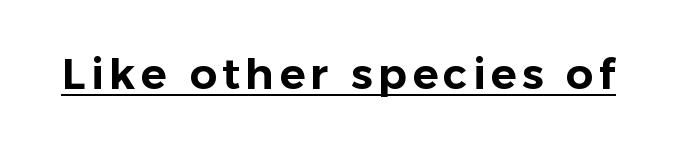
The image shows 43 px sans-serif type, upright; set underlined; low stroke contrast and a medium x-height.
